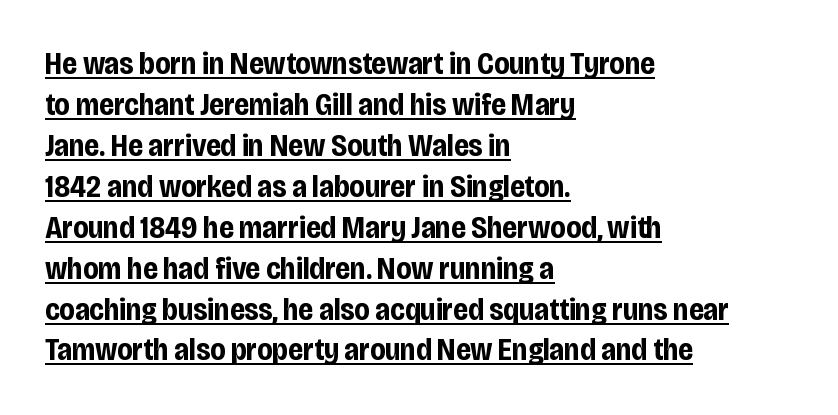
{"serif": "no", "italic": "no", "bold": "yes", "weight": "bold", "width": "condensed", "stroke_contrast": "low", "x_height": "large", "monospaced": "no", "underline": "yes", "align": "left", "line_spacing": "normal", "line_spacing_ratio": 1.32, "letter_spacing": "normal", "letter_spacing_em": 0.0, "glyph_px": 31}
